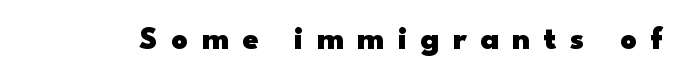
The image shows 32 px heavy, wide sans-serif type, upright; set unusually wide letter spacing (+0.42 em), not underlined; low stroke contrast and a small x-height.
